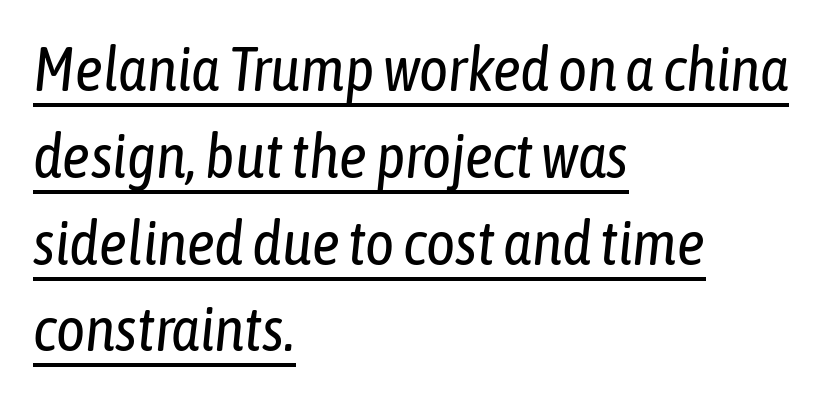
Ink coverage per letter is moderate at most. Tracking value appears to be zero — textbook default spacing. Evenly set lines give the paragraph a standard silhouette. Here the designer chose a conventional face with non-uniform glyph widths. This rendering features underlined lettering.
